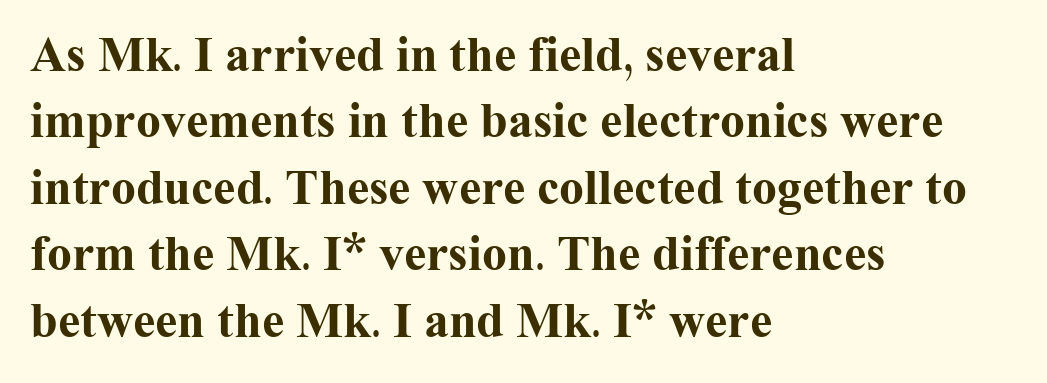
These lines are rendered in a variable-pitch font. The sample has been set heavy, in full bold. Students, observe: this is what conventionally led text looks like. What kind of face is this? One with serifs. Default kerning and tracking; the words read as compact shapes.
